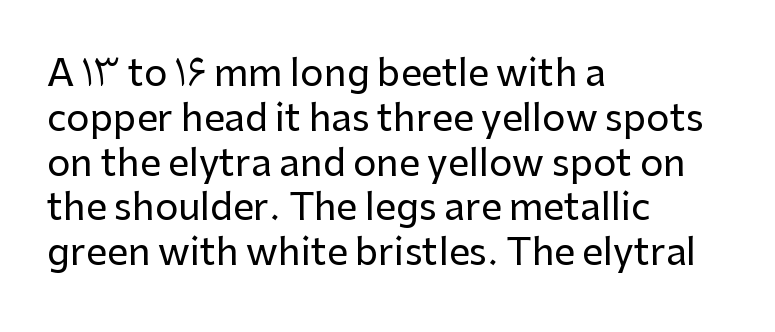
Q: Is the text italic (slanted)? A: No, it is upright.
Q: Is the typeface a serif or a sans-serif typeface? A: Sans-serif.
Q: Is the text underlined? A: No.
Q: How is the paragraph aligned? A: Left-aligned.
Q: Is the spacing between letters normal or unusually wide? A: Normal.
Q: Width (condensed, normal, or wide)? A: Normal.
Q: Stroke contrast? A: Low.
Q: x-height? A: Medium.
Q: Monospaced? A: No.
